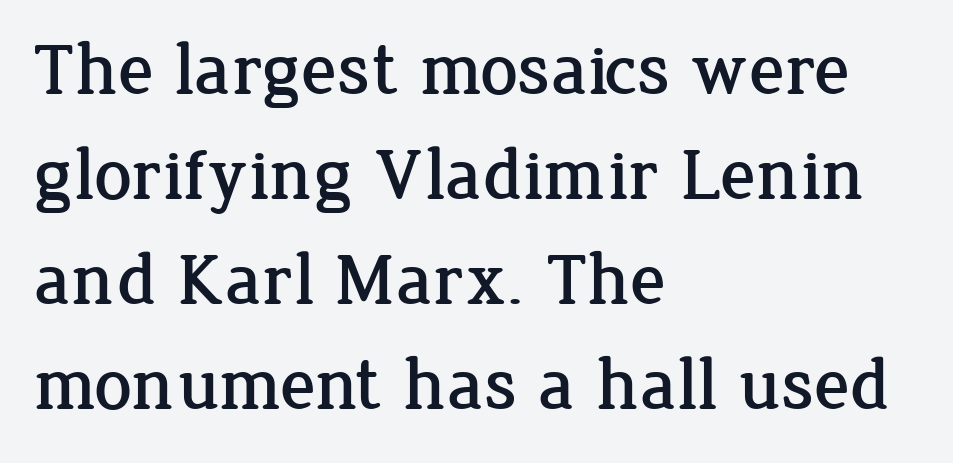
{"serif": "yes", "italic": "no", "width": "normal", "stroke_contrast": "low", "x_height": "medium", "monospaced": "no", "underline": "no", "align": "left", "line_spacing": "normal", "line_spacing_ratio": 1.42, "letter_spacing": "normal", "letter_spacing_em": 0.0, "glyph_px": 74}
